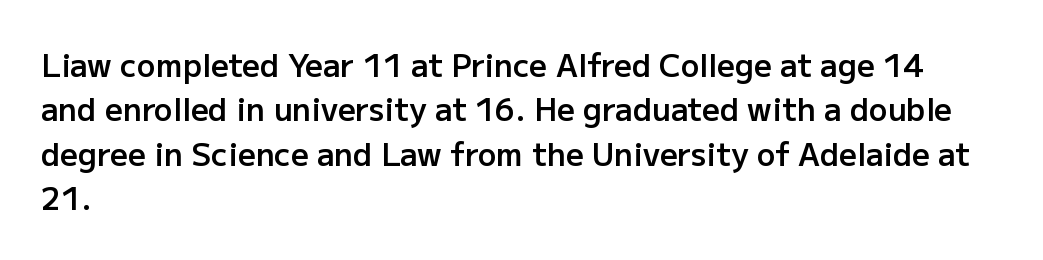
The image shows 31 px semibold sans-serif type, upright; set left-aligned, normal line spacing (1.43x), normal letter spacing, not underlined; low stroke contrast and a medium x-height.
